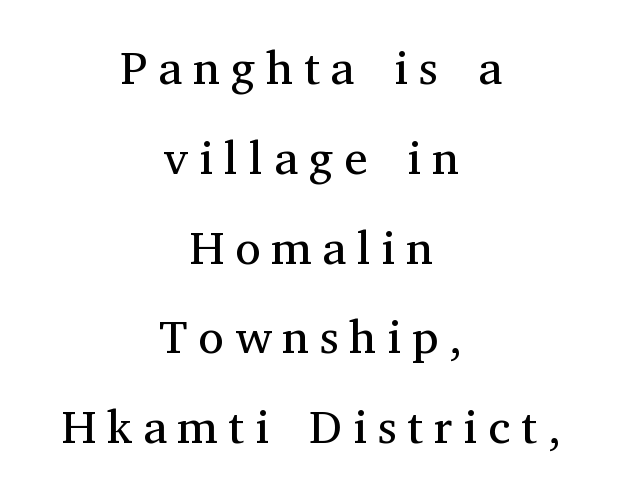
Q: Is the text bold? A: No.
Q: Is the text italic (slanted)? A: No, it is upright.
Q: Is the typeface a serif or a sans-serif typeface? A: Serif.
Q: Is the text underlined? A: No.
Q: How is the paragraph aligned? A: Centered.
Q: Is the spacing between letters normal or unusually wide? A: Unusually wide.
Q: Is the spacing between lines tight, normal or loose? A: Loose.
Q: Width (condensed, normal, or wide)? A: Normal.
Q: Stroke contrast? A: Medium.
Q: x-height? A: Medium.
Q: Monospaced? A: No.
